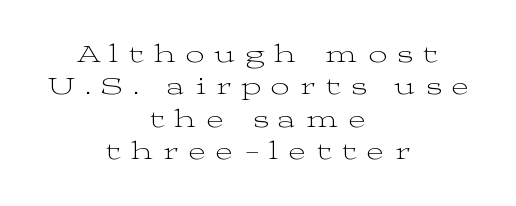
{"italic": "no", "bold": "no", "underline": "no", "align": "center", "line_spacing": "normal", "line_spacing_ratio": 1.25, "letter_spacing": "wide", "letter_spacing_em": 0.41, "glyph_px": 26}
